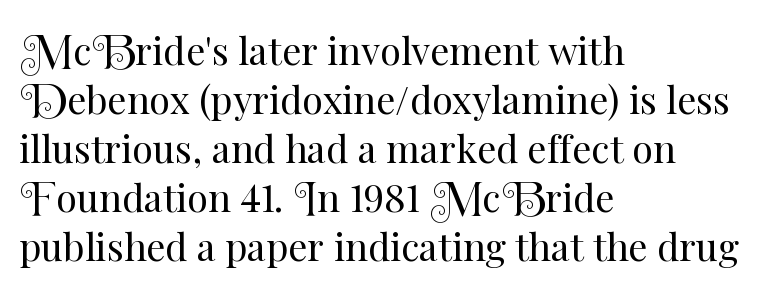
Glyph-to-glyph distance matches everyday printed text. Underline: absent. The rows are spaced the way most documents space them. The rag falls on the right side of this text block. Unbolded letterforms with no extra heft.
